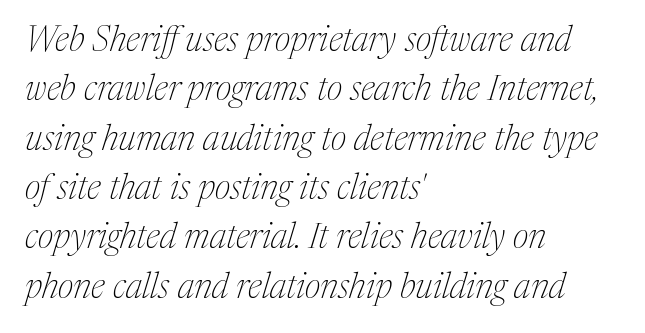
Q: Is the text bold? A: No.
Q: Is the text italic (slanted)? A: Yes, it leans right by about 17 degrees.
Q: Is the typeface a serif or a sans-serif typeface? A: Serif.
Q: Is the text underlined? A: No.
Q: How is the paragraph aligned? A: Left-aligned.
Q: Is the spacing between letters normal or unusually wide? A: Normal.
Q: Is the spacing between lines tight, normal or loose? A: Normal.
Q: Width (condensed, normal, or wide)? A: Normal.
Q: Stroke contrast? A: Medium.
Q: x-height? A: Medium.
Q: Monospaced? A: No.
